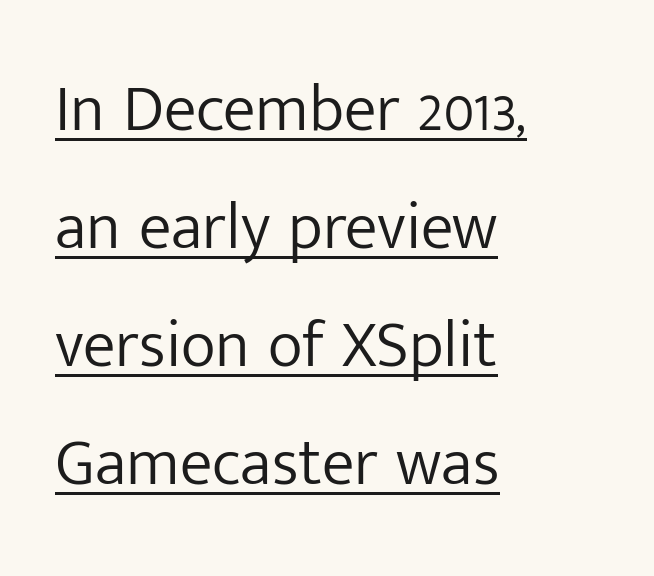
{"serif": "no", "italic": "no", "bold": "no", "weight": "light", "width": "normal", "stroke_contrast": "low", "x_height": "medium", "monospaced": "no", "underline": "yes", "align": "left", "line_spacing_ratio": 1.79, "letter_spacing": "normal", "letter_spacing_em": 0.0, "glyph_px": 66}
